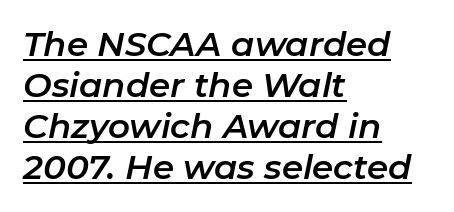
The rendering uses natural spacing where letterforms have individual widths. Does the lettering tilt? It does — this is italic. The sample's only ornament is a line tracing under the words. No extra tracking has been applied to these lines.
